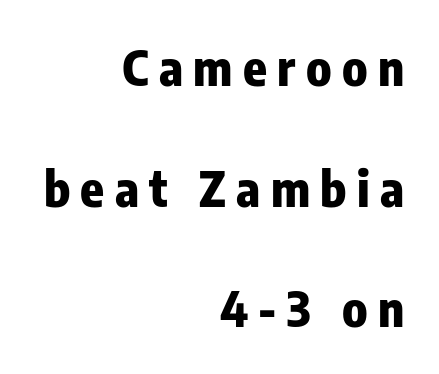
Nope, not italic — everything's standing straight. Note the varied advance widths — an 'i' is clearly narrower than an 'm'. These lines stand farther apart than default settings would place them. Every letter is thick-stroked: bold, no question.
